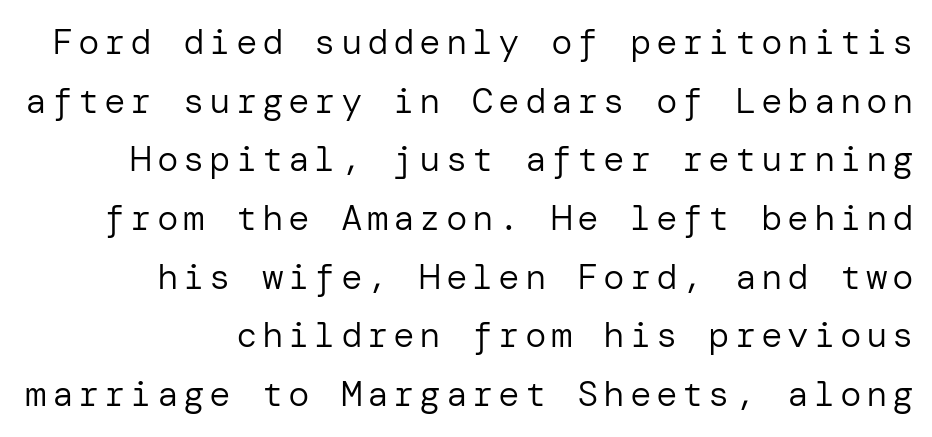
Q: Is the text bold? A: No.
Q: Is the text italic (slanted)? A: No, it is upright.
Q: Is the typeface a serif or a sans-serif typeface? A: Sans-serif.
Q: Is the text underlined? A: No.
Q: How is the paragraph aligned? A: Right-aligned.
Q: Is the spacing between lines tight, normal or loose? A: Normal.
Q: Width (condensed, normal, or wide)? A: Normal.
Q: Stroke contrast? A: Low.
Q: x-height? A: Medium.
